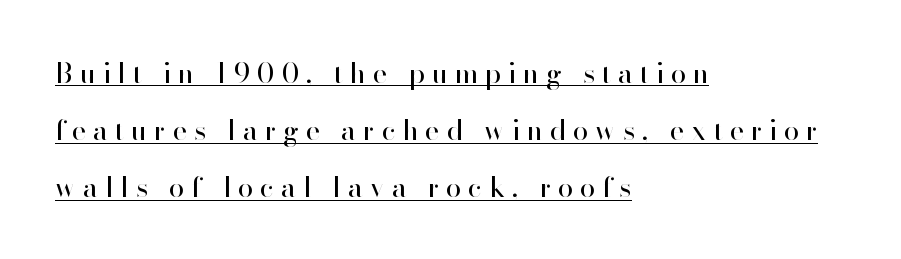
The letters are spread apart with noticeably loose tracking. This is sans-serif lettering, the kind often seen on screens and signage. Compared with typical paragraphs, the rows here are farther apart. Beneath each row of characters lies a ruled line. Is the type heavy? It reads as light-to-regular instead. Ascenders rise straight up at ninety degrees.
